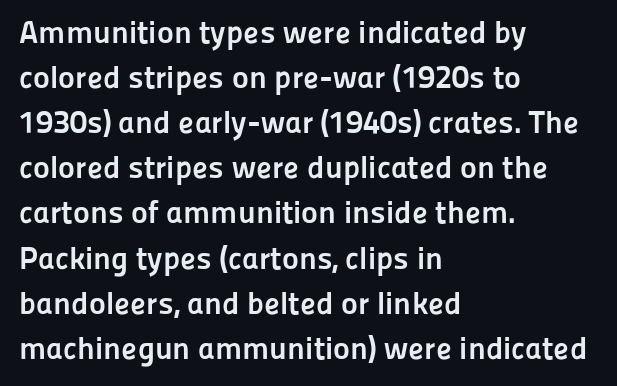
Q: Is the text bold? A: Yes.
Q: Is the text italic (slanted)? A: No, it is upright.
Q: Is the typeface a serif or a sans-serif typeface? A: Sans-serif.
Q: Is the text underlined? A: No.
Q: How is the paragraph aligned? A: Left-aligned.
Q: Is the spacing between letters normal or unusually wide? A: Normal.
Q: Is the spacing between lines tight, normal or loose? A: Normal.
Q: Width (condensed, normal, or wide)? A: Normal.
Q: Stroke contrast? A: Low.
Q: x-height? A: Medium.
Q: Monospaced? A: No.
